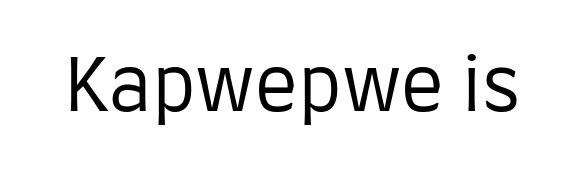
Q: Is the text bold? A: No.
Q: Is the text italic (slanted)? A: No, it is upright.
Q: Is the typeface a serif or a sans-serif typeface? A: Sans-serif.
Q: Is the text underlined? A: No.
Q: Is the spacing between letters normal or unusually wide? A: Normal.
Q: Width (condensed, normal, or wide)? A: Condensed.
Q: Stroke contrast? A: Low.
Q: x-height? A: Large.
Q: Monospaced? A: No.
